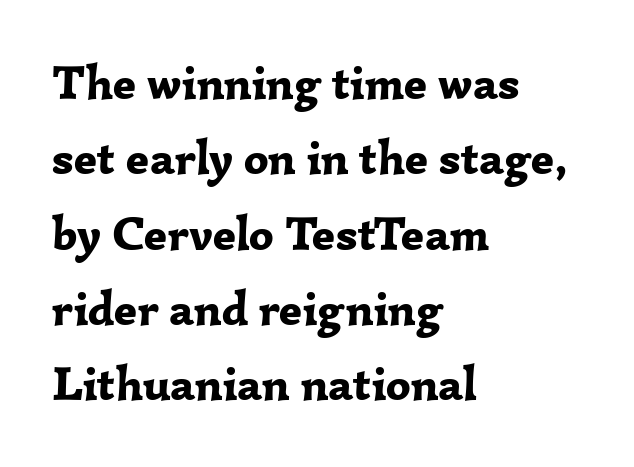
Character widths vary here, with narrow letters taking less room than wide ones. This sample uses plain, unmodified letter spacing. A classic flush-left, rag-right setting is used for this passage. The rows are spaced the way most documents space them. Plain, unruled lines of type.
